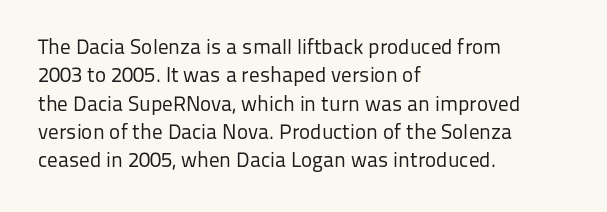
The image shows 21 px text type, upright; set left-aligned, normal line spacing (1.35x), normal letter spacing, not underlined.
